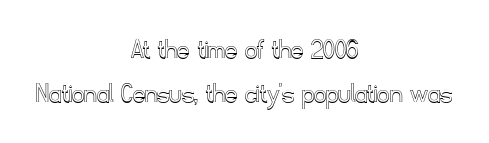
The image shows 30 px text type, upright; set centered, normal line spacing (1.46x), normal letter spacing, not underlined; a small x-height.
